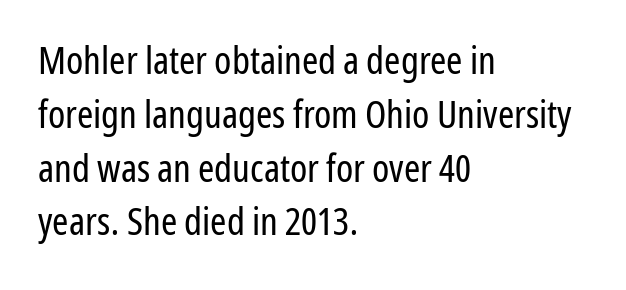
{"serif": "no", "italic": "no", "bold": "no", "weight": "regular", "width": "condensed", "stroke_contrast": "low", "x_height": "medium", "monospaced": "no", "underline": "no", "align": "left", "line_spacing": "normal", "line_spacing_ratio": 1.38, "letter_spacing": "normal", "letter_spacing_em": 0.0, "glyph_px": 39}
